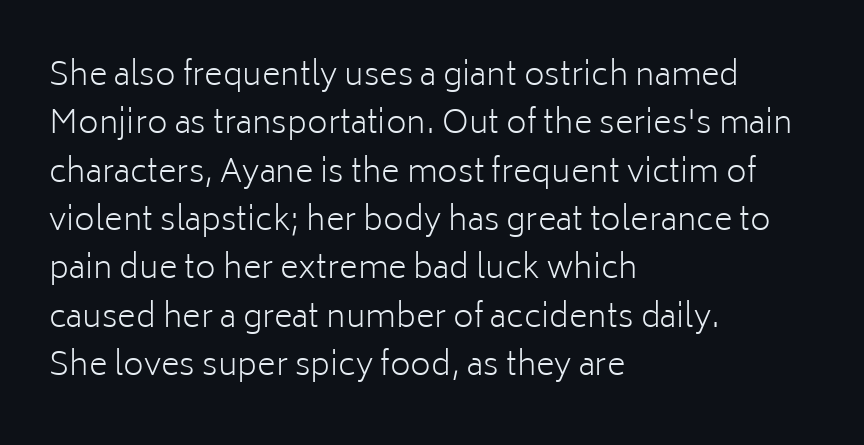
Caption: standard tracking, unaltered. When letters stand straight like this, we call the style roman or upright. The lines sit at an ordinary, default distance from one another. The glyphs in this specimen are sans serif. Check the space under the baseline: it is left empty.
